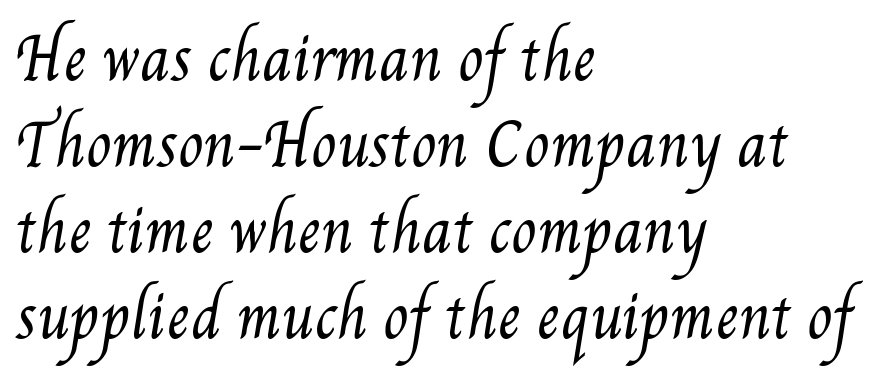
The image shows 58 px regular-weight, condensed type; set left-aligned, normal line spacing (1.48x), normal letter spacing, not underlined; medium stroke contrast and a small x-height.
